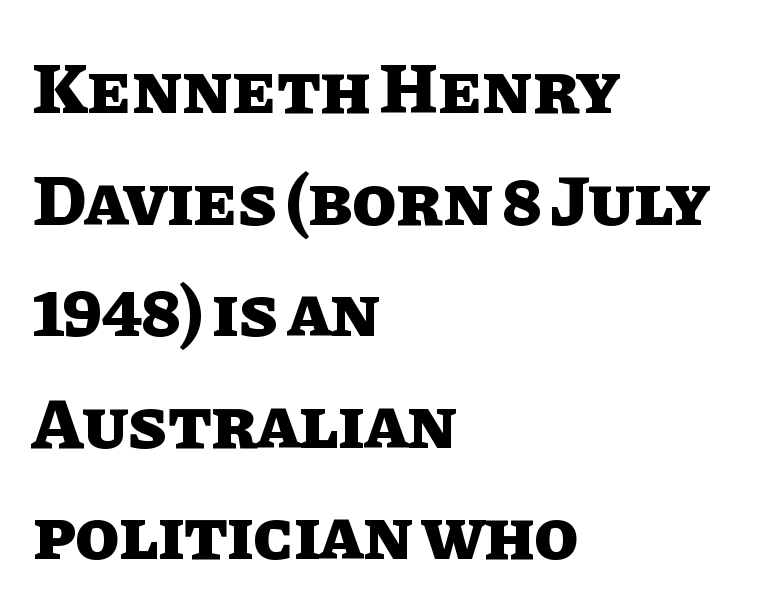
The image shows 72 px heavy type, upright; set left-aligned, normal line spacing (1.55x), normal letter spacing, not underlined; low stroke contrast and a large x-height.
